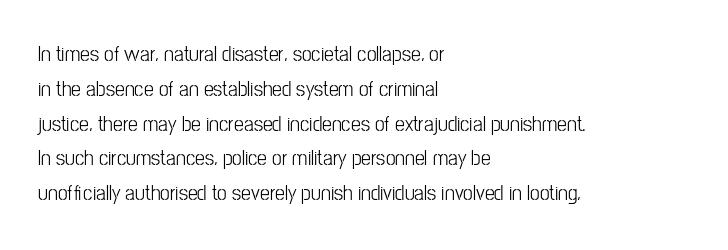
Q: Is the text italic (slanted)? A: No, it is upright.
Q: Is the text underlined? A: No.
Q: How is the paragraph aligned? A: Left-aligned.
Q: Is the spacing between letters normal or unusually wide? A: Normal.
Q: Is the spacing between lines tight, normal or loose? A: Normal.
